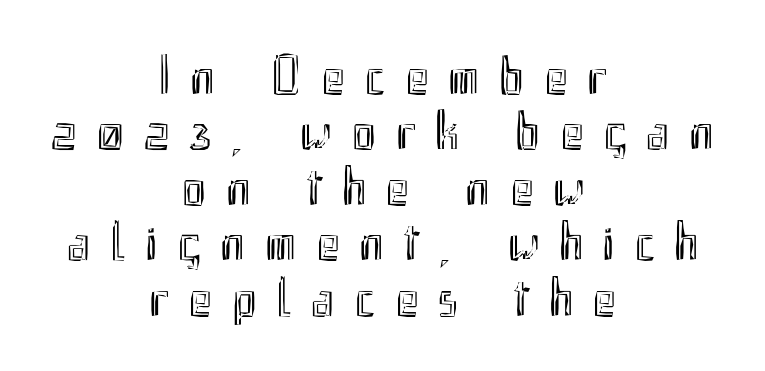
The image shows 56 px condensed type, upright; set centered, tight line spacing (0.99x), unusually wide letter spacing (+0.35 em), not underlined; a small x-height.
